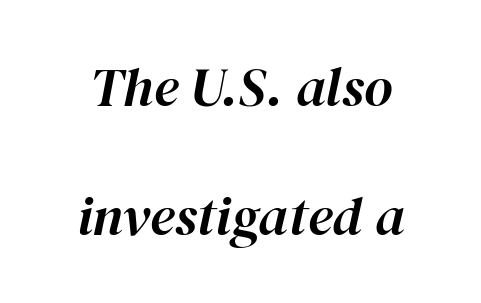
{"italic": "yes", "lean": "right", "slant_degrees": 12, "width": "normal", "stroke_contrast": "high", "x_height": "medium", "monospaced": "no", "underline": "no", "line_spacing": "loose", "line_spacing_ratio": 2.34, "letter_spacing": "normal", "letter_spacing_em": 0.0, "glyph_px": 55}
